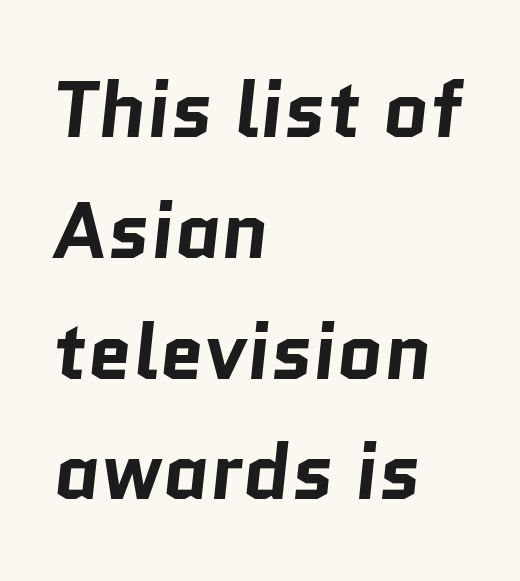
Q: Is the text bold? A: Yes.
Q: Is the typeface a serif or a sans-serif typeface? A: Sans-serif.
Q: Is the text underlined? A: No.
Q: How is the paragraph aligned? A: Left-aligned.
Q: Is the spacing between letters normal or unusually wide? A: Normal.
Q: Is the spacing between lines tight, normal or loose? A: Normal.
Q: Width (condensed, normal, or wide)? A: Normal.
Q: Stroke contrast? A: Low.
Q: x-height? A: Medium.
Q: Monospaced? A: No.
